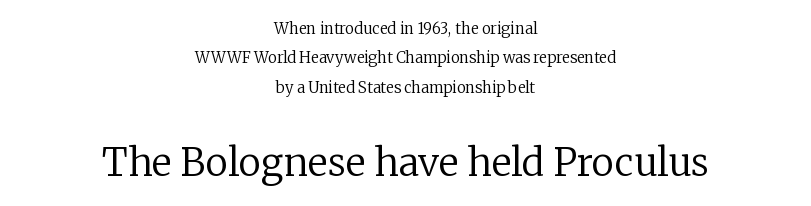
The image shows 38 px regular-weight serif type, upright; set centered, loose line spacing (1.96x), normal letter spacing, not underlined; the second (bottom) block is 2.53x larger; low stroke contrast and a medium x-height.
